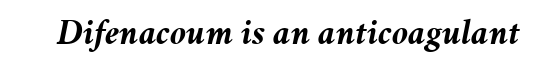
Strong, thick strokes mark this as bold type. A typesetter would call this proportional, since set widths differ per character. This sample uses an oblique cut, with every glyph tilted off the vertical. Lines of text with bare space underneath. In terms of letterspacing, this is plain default setting.
